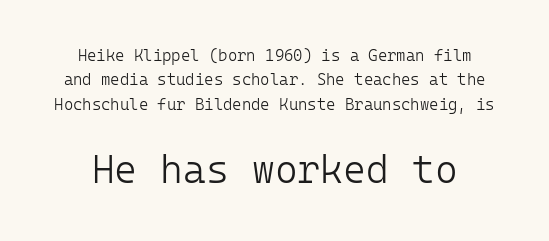
The specimen reads as upright at a glance. This sample uses plain, unmodified letter spacing. Honestly, there is no underline to notice here at all. Regarding leading, the lines here are spaced in the standard way. The passage shown begins with its smaller block and ends with its larger one.
